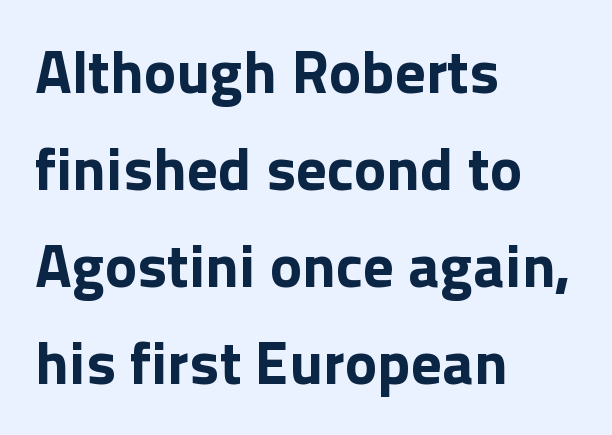
Q: Is the text bold? A: Yes.
Q: Is the text italic (slanted)? A: No, it is upright.
Q: Is the typeface a serif or a sans-serif typeface? A: Sans-serif.
Q: Is the text underlined? A: No.
Q: How is the paragraph aligned? A: Left-aligned.
Q: Is the spacing between letters normal or unusually wide? A: Normal.
Q: Is the spacing between lines tight, normal or loose? A: Normal.
Q: Width (condensed, normal, or wide)? A: Normal.
Q: x-height? A: Medium.
Q: Monospaced? A: No.
